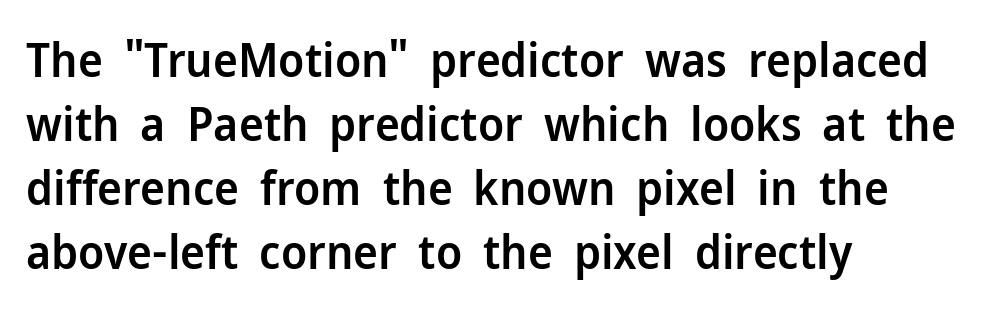
The image shows 47 px semibold sans-serif type, upright; set left-aligned, normal line spacing (1.36x), normal letter spacing, not underlined; low stroke contrast and a medium x-height.
